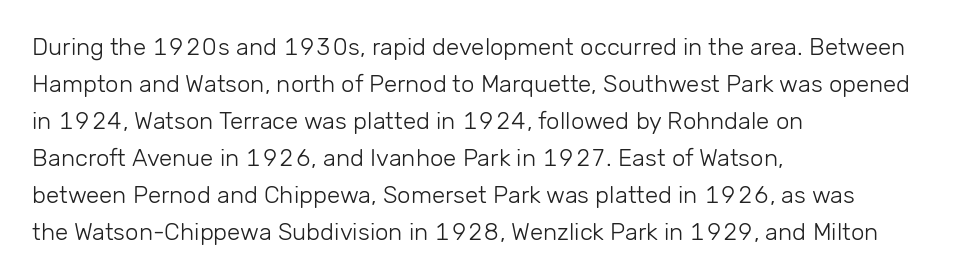
{"italic": "no", "bold": "no", "underline": "no", "align": "left", "line_spacing": "normal", "line_spacing_ratio": 1.54, "letter_spacing": "normal", "letter_spacing_em": 0.0, "glyph_px": 24}
